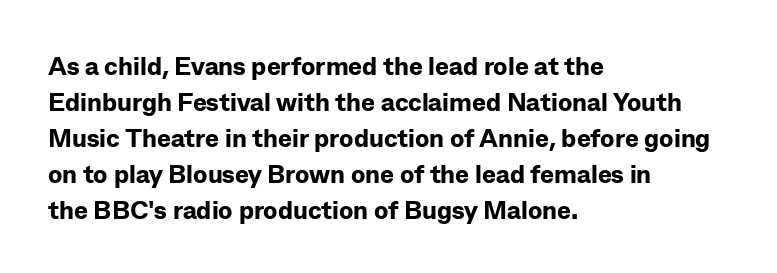
The image shows 26 px bold type, upright; set left-aligned, normal line spacing (1.38x), normal letter spacing, not underlined.
